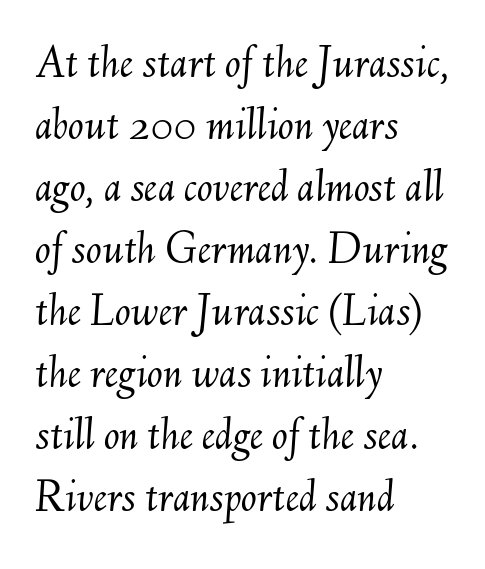
One-word summary of the alignment: left. Weight: regular or lighter. The designer left line spacing at the default. Each letter keeps its own natural width here, so spacing adapts to shape. Short note: letters normally spaced.
